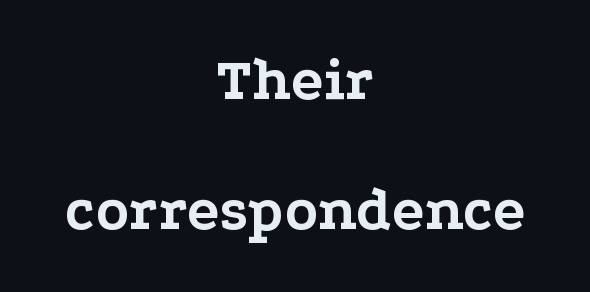
Q: Is the text bold? A: Yes.
Q: Is the text italic (slanted)? A: No, it is upright.
Q: Is the typeface a serif or a sans-serif typeface? A: Serif.
Q: Is the text underlined? A: No.
Q: How is the paragraph aligned? A: Centered.
Q: Is the spacing between letters normal or unusually wide? A: Normal.
Q: Is the spacing between lines tight, normal or loose? A: Loose.
Q: Width (condensed, normal, or wide)? A: Wide.
Q: Stroke contrast? A: Low.
Q: x-height? A: Medium.
Q: Monospaced? A: No.
